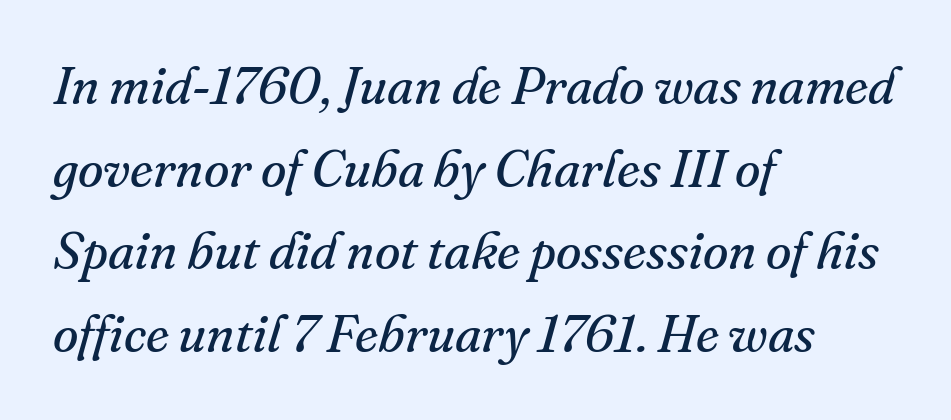
The typography opts for an oblique posture over an upright one. The rows are spaced the way most documents space them. Beneath every word, the page is bare. Note the varied advance widths — an 'i' is clearly narrower than an 'm'.
